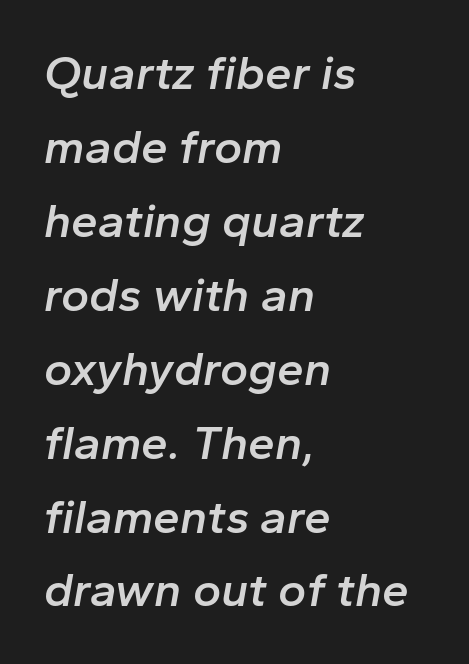
The image shows 48 px semibold type, italic (leaning right); set left-aligned, normal line spacing (1.54x), normal letter spacing, not underlined; low stroke contrast and a medium x-height.
